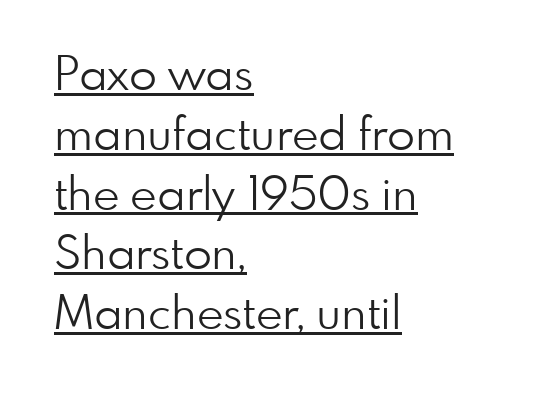
The image shows 46 px light sans-serif type, upright; set left-aligned, normal line spacing (1.3x), normal letter spacing, underlined; low stroke contrast and a small x-height.
